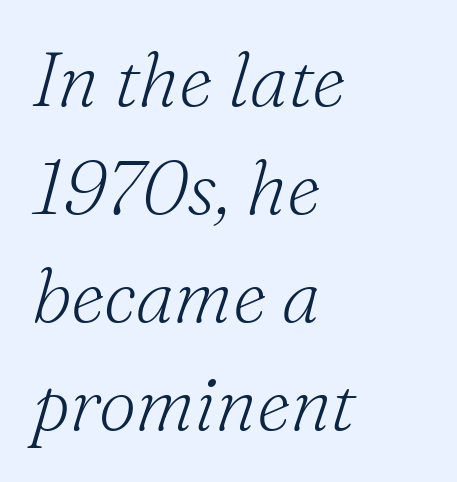
The image shows 75 px light serif type, italic (leaning right); set left-aligned, normal line spacing (1.44x), normal letter spacing, not underlined; medium stroke contrast and a small x-height.
